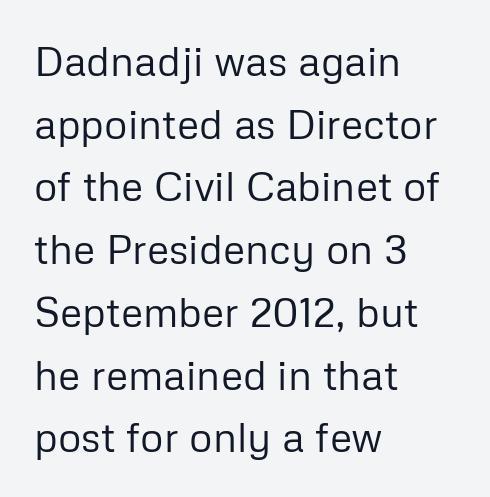
Check where the strokes stop: nothing finishes them off — pure sans. The font's upright variant was chosen for this text. The ragged edge is on the right, which tells us the setting is flush left. No letter is thick-stroked: the sample isn't bold.
